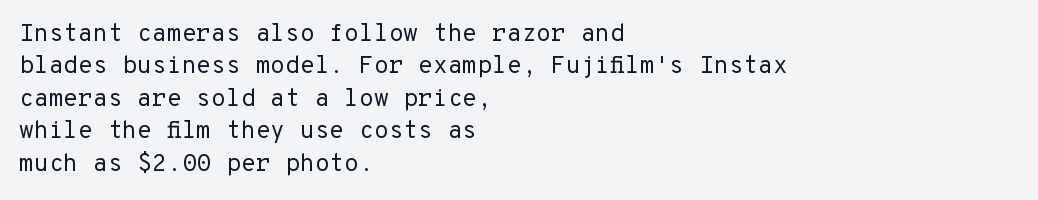
Q: Is the text bold? A: No.
Q: Is the text italic (slanted)? A: No, it is upright.
Q: Is the text underlined? A: No.
Q: How is the paragraph aligned? A: Left-aligned.
Q: Is the spacing between letters normal or unusually wide? A: Normal.
Q: Is the spacing between lines tight, normal or loose? A: Normal.
